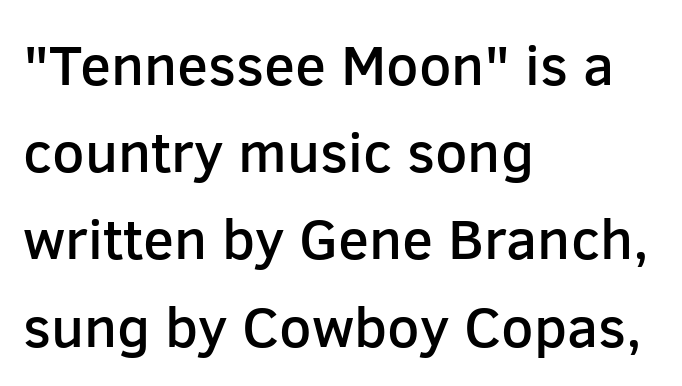
Q: Is the text bold? A: Semi-bold.
Q: Is the text italic (slanted)? A: No, it is upright.
Q: Is the typeface a serif or a sans-serif typeface? A: Sans-serif.
Q: Is the text underlined? A: No.
Q: How is the paragraph aligned? A: Left-aligned.
Q: Is the spacing between letters normal or unusually wide? A: Normal.
Q: Is the spacing between lines tight, normal or loose? A: Normal.
Q: Width (condensed, normal, or wide)? A: Normal.
Q: Stroke contrast? A: Low.
Q: x-height? A: Medium.
Q: Monospaced? A: No.
